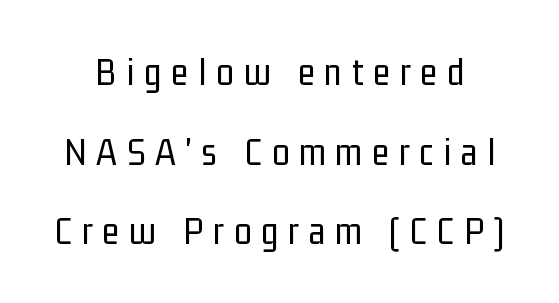
The image shows 39 px regular-weight, condensed sans-serif type, upright; set loose line spacing (2.04x), unusually wide letter spacing (+0.26 em), not underlined; low stroke contrast and a medium x-height.
